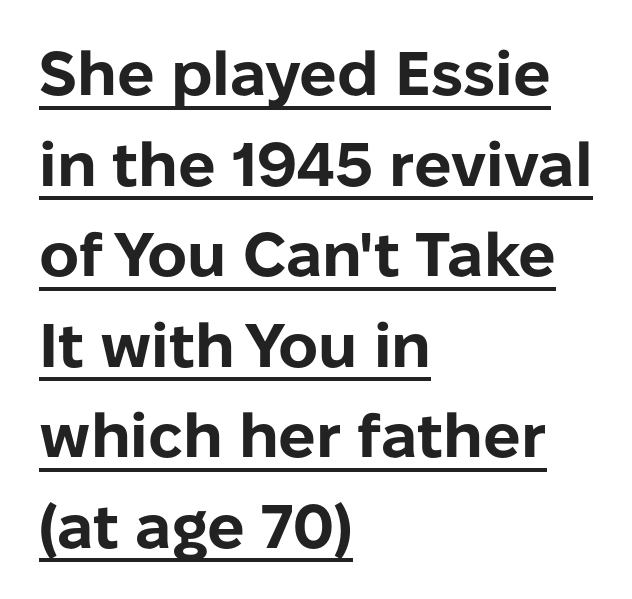
A typesetter would call this proportional, since set widths differ per character. Does extra space separate the letters? No, they use regular spacing. In terms of leading, this rendering sits right in the middle. All the whitespace from short lines collects on the right. Thick stems and heavy bowls — unmistakably bold.
